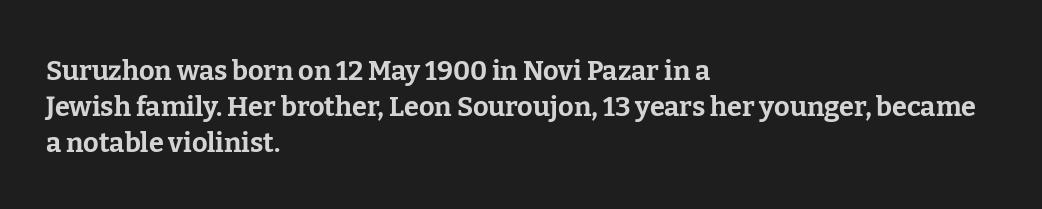
Is there much room between lines? A standard amount, neither cramped nor airy. This rendering features lettering with no underline. The typography opts for an upright posture over an oblique one. Standard letterfit; no display-style spreading of the glyphs. Line starts are locked; line ends wander. Heavy-handed strokes throughout: this text is bold.
